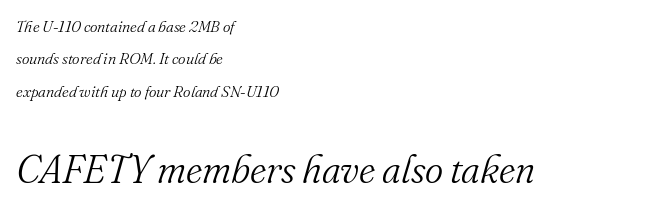
The rendering uses natural spacing where letterforms have individual widths. The weight tops out at a normal text grade. Casual observation: everything's shoved over to the left. Quick note: interline space is abundant.
